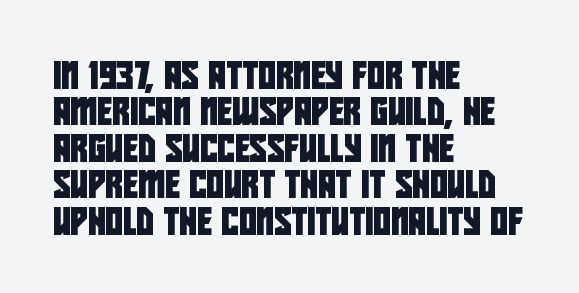
{"underline": "no", "align": "left", "line_spacing": "normal", "line_spacing_ratio": 1.35, "letter_spacing": "normal", "letter_spacing_em": 0.0, "glyph_px": 27}
